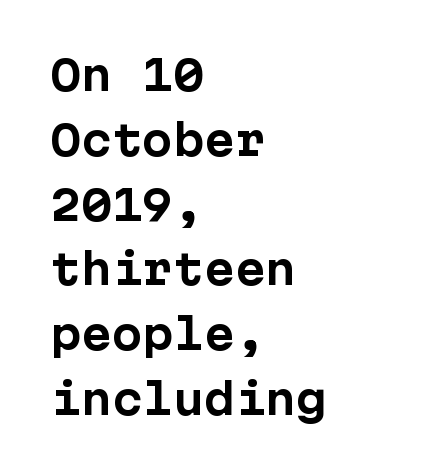
The image shows 41 px bold sans-serif type, upright; set left-aligned, normal line spacing (1.58x), normal letter spacing, not underlined; low stroke contrast and a medium x-height.
